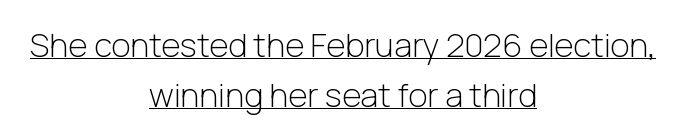
The image shows 33 px light sans-serif type, upright; set centered, normal line spacing (1.51x), normal letter spacing, underlined; low stroke contrast and a medium x-height.
